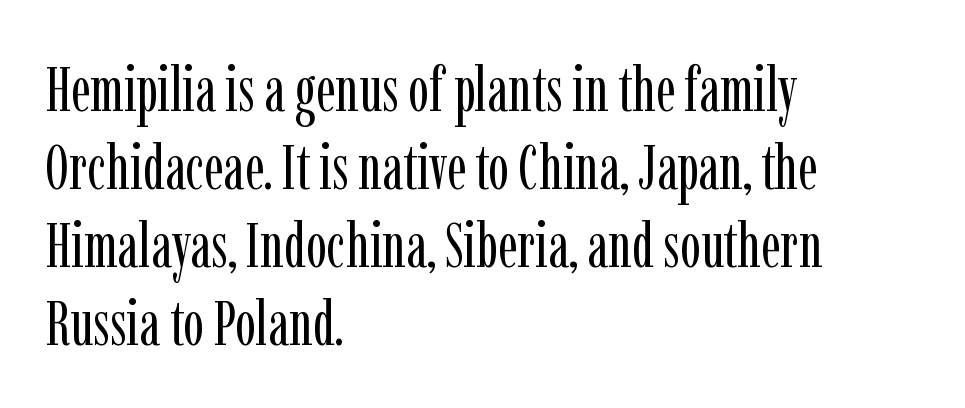
The image shows 62 px regular-weight, condensed serif type, upright; set left-aligned, normal line spacing (1.26x), normal letter spacing, not underlined; low stroke contrast and a medium x-height.
